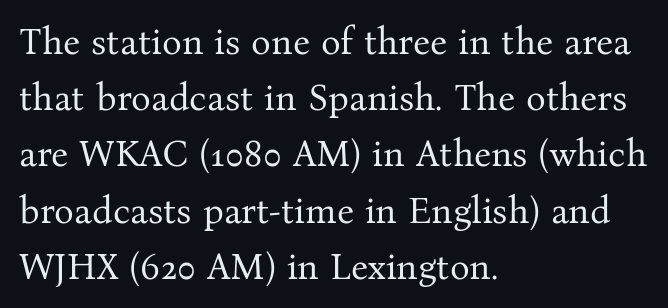
Q: Is the text bold? A: No.
Q: Is the text italic (slanted)? A: No, it is upright.
Q: Is the typeface a serif or a sans-serif typeface? A: Serif.
Q: Is the text underlined? A: No.
Q: How is the paragraph aligned? A: Left-aligned.
Q: Is the spacing between letters normal or unusually wide? A: Normal.
Q: Is the spacing between lines tight, normal or loose? A: Normal.
Q: Width (condensed, normal, or wide)? A: Normal.
Q: Stroke contrast? A: Medium.
Q: x-height? A: Medium.
Q: Monospaced? A: No.
